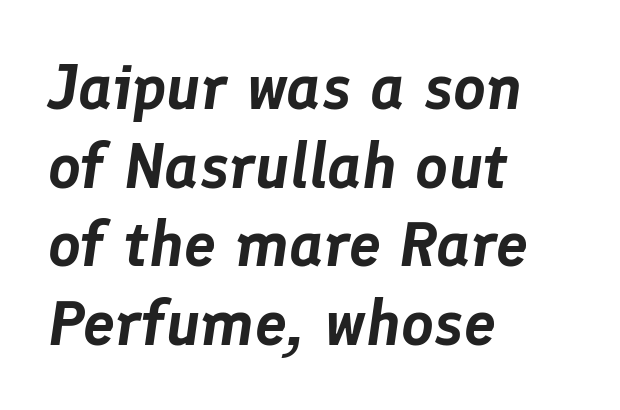
{"italic": "yes", "lean": "right", "slant_degrees": 8, "width": "normal", "stroke_contrast": "low", "x_height": "medium", "monospaced": "no", "underline": "no", "align": "left", "line_spacing_ratio": 1.23, "letter_spacing": "normal", "letter_spacing_em": 0.0, "glyph_px": 64}
